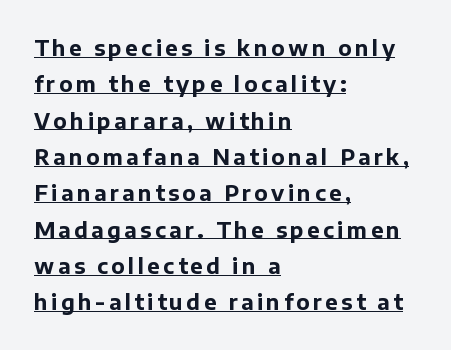
{"italic": "no", "bold": "yes", "underline": "yes", "align": "left", "line_spacing_ratio": 1.73, "glyph_px": 21}
